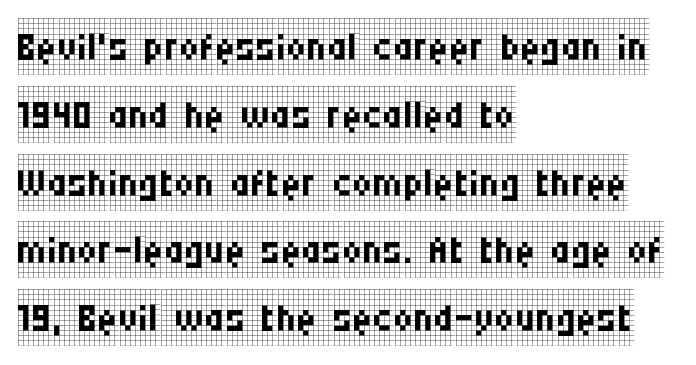
Q: Is the text bold? A: No.
Q: Is the text italic (slanted)? A: No, it is upright.
Q: Is the typeface a serif or a sans-serif typeface? A: Serif.
Q: Is the text underlined? A: No.
Q: How is the paragraph aligned? A: Left-aligned.
Q: Is the spacing between letters normal or unusually wide? A: Normal.
Q: Width (condensed, normal, or wide)? A: Condensed.
Q: Stroke contrast? A: Low.
Q: x-height? A: Large.
Q: Monospaced? A: No.
